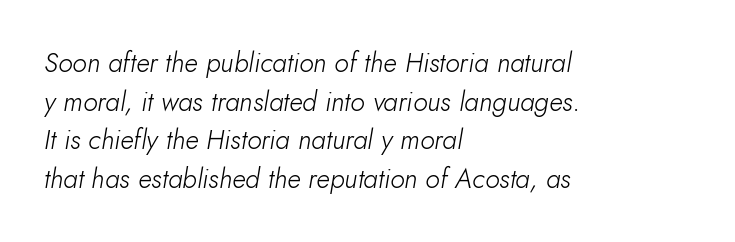
Q: Is the text bold? A: No.
Q: Is the text italic (slanted)? A: Yes, it leans right by about 10 degrees.
Q: Is the text underlined? A: No.
Q: How is the paragraph aligned? A: Left-aligned.
Q: Is the spacing between letters normal or unusually wide? A: Normal.
Q: Is the spacing between lines tight, normal or loose? A: Normal.
